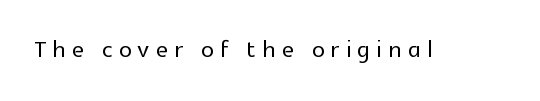
Note the varied advance widths — an 'i' is clearly narrower than an 'm'. Beneath every word, the page is bare. Notice how the stems are strictly vertical — no italics here. Serifs: no, the terminals of the letterforms are clean.
